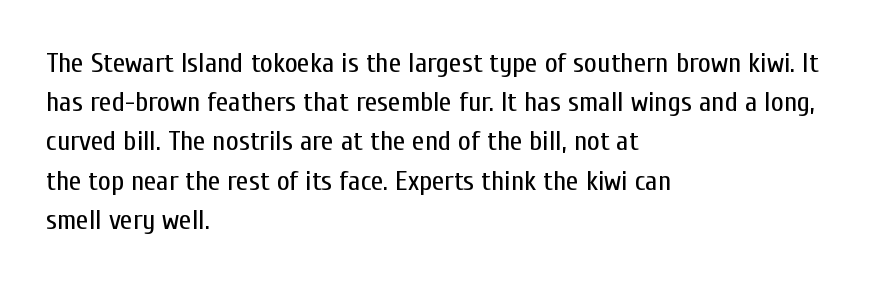
The image shows 28 px regular-weight, condensed sans-serif type, upright; set left-aligned, normal line spacing (1.4x), normal letter spacing, not underlined; low stroke contrast and a medium x-height.
